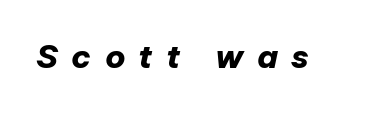
Q: Is the text bold? A: Yes.
Q: Is the text italic (slanted)? A: Yes, it leans right by about 12 degrees.
Q: Is the text underlined? A: No.
Q: Is the spacing between letters normal or unusually wide? A: Unusually wide.
Q: Width (condensed, normal, or wide)? A: Normal.
Q: Stroke contrast? A: Low.
Q: x-height? A: Medium.
Q: Monospaced? A: No.
